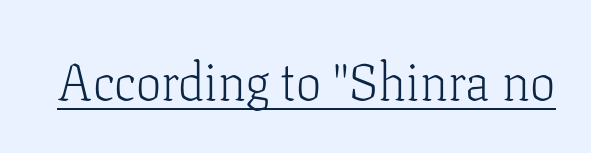
{"serif": "yes", "italic": "no", "bold": "no", "weight": "light", "width": "normal", "stroke_contrast": "low", "x_height": "medium", "monospaced": "no", "underline": "yes", "letter_spacing": "normal", "letter_spacing_em": 0.0, "glyph_px": 51}
